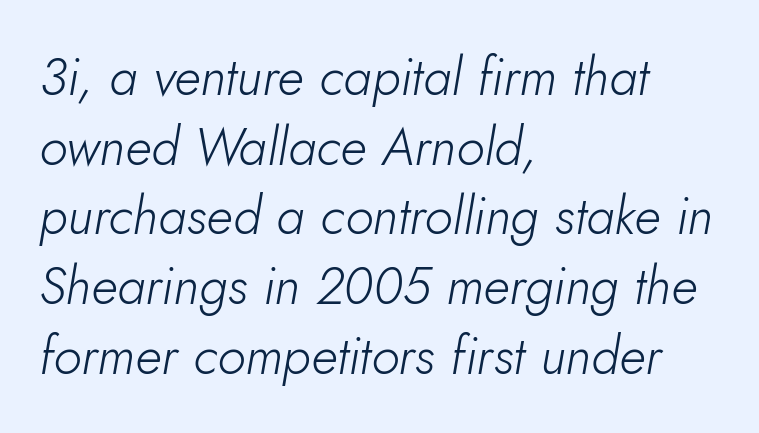
Q: Is the text bold? A: No.
Q: Is the text italic (slanted)? A: Yes, it leans right by about 5 degrees.
Q: Is the text underlined? A: No.
Q: How is the paragraph aligned? A: Left-aligned.
Q: Is the spacing between letters normal or unusually wide? A: Normal.
Q: Is the spacing between lines tight, normal or loose? A: Normal.
Q: Width (condensed, normal, or wide)? A: Normal.
Q: Stroke contrast? A: Low.
Q: x-height? A: Small.
Q: Monospaced? A: No.
